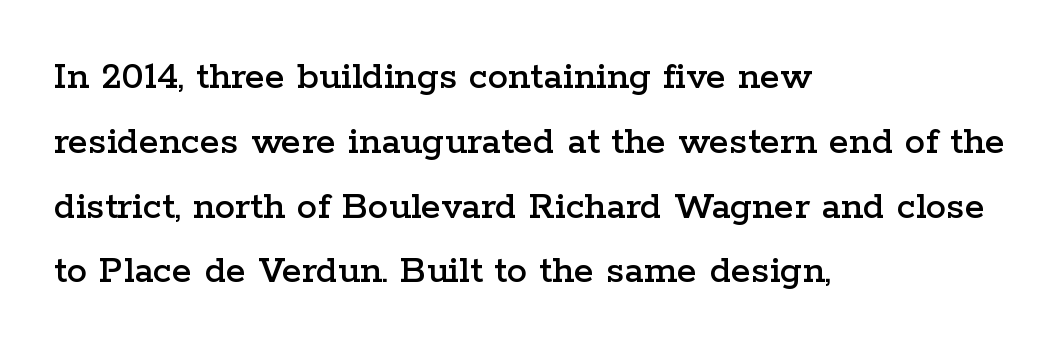
{"serif": "yes", "italic": "no", "width": "wide", "stroke_contrast": "low", "x_height": "medium", "monospaced": "no", "underline": "no", "align": "left", "line_spacing": "normal", "line_spacing_ratio": 1.58, "letter_spacing": "normal", "letter_spacing_em": 0.0, "glyph_px": 41}
